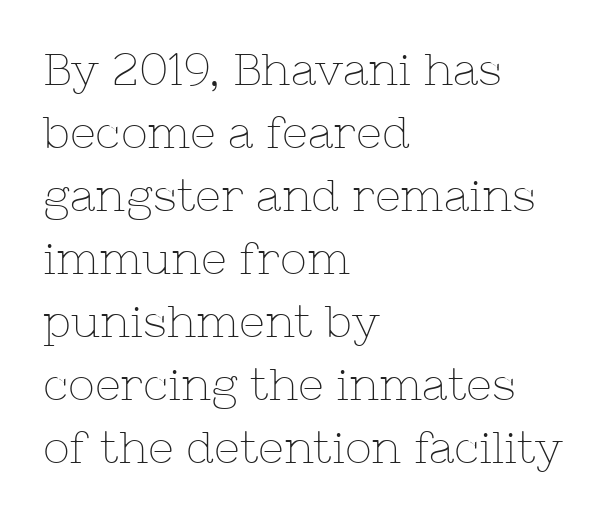
The image shows 45 px thin serif type, upright; set left-aligned, normal line spacing (1.4x), normal letter spacing, not underlined; low stroke contrast and a medium x-height.
